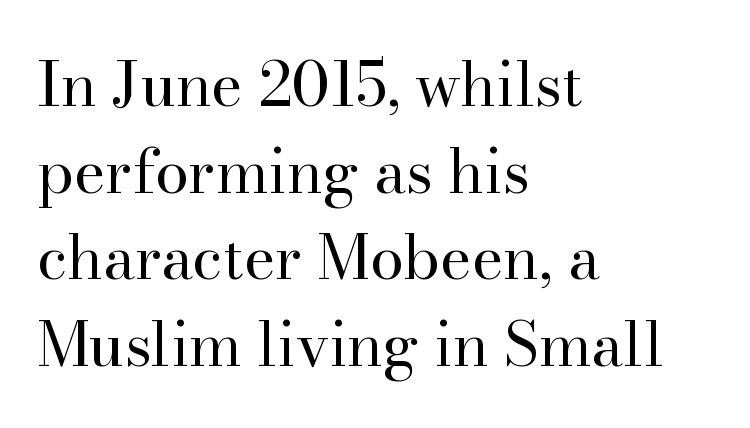
Is this a heavy cut? Hardly; it is regular or lighter. Caption: multi-line text, flush left, ragged right. Does the leading feel generous? No, just average. Letters rest on an invisible, unmarked baseline. You could call the tracking neutral — neither tight nor loose. You can tell it's not italic because the verticals are truly vertical.
